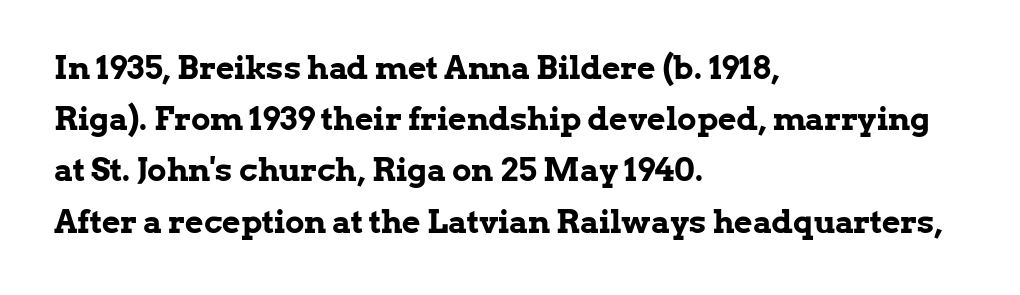
{"serif": "yes", "italic": "no", "bold": "yes", "weight": "bold", "width": "normal", "stroke_contrast": "low", "x_height": "medium", "monospaced": "no", "underline": "no", "align": "left", "line_spacing": "normal", "line_spacing_ratio": 1.6, "letter_spacing": "normal", "letter_spacing_em": 0.0, "glyph_px": 32}
